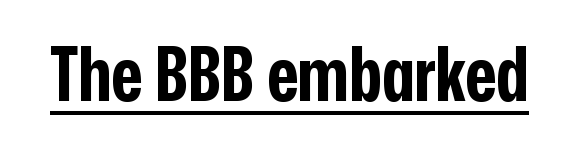
The image shows 75 px bold, condensed sans-serif type, upright; set normal letter spacing, underlined; low stroke contrast and a medium x-height.
